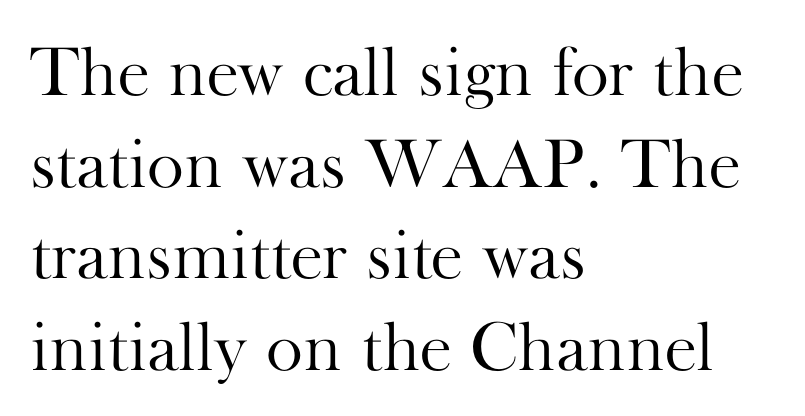
Ink coverage per letter is moderate at most. Designer's note — italics off, roman on. Looks like regular typesetting: each glyph gets only the width it needs. Any mark beneath the type? The region is blank.
